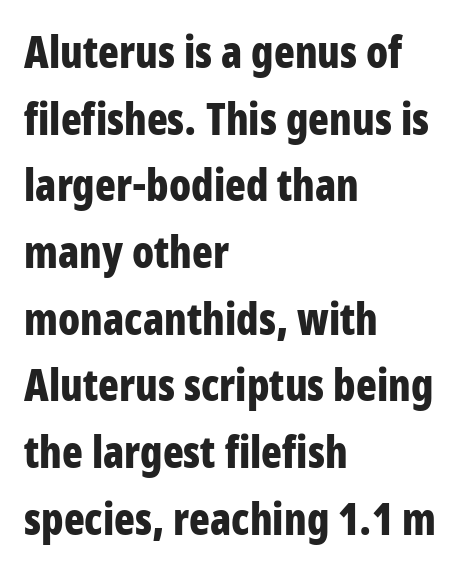
The image shows 43 px bold, condensed sans-serif type, upright; set left-aligned, normal line spacing (1.55x), normal letter spacing, not underlined; low stroke contrast and a large x-height.
